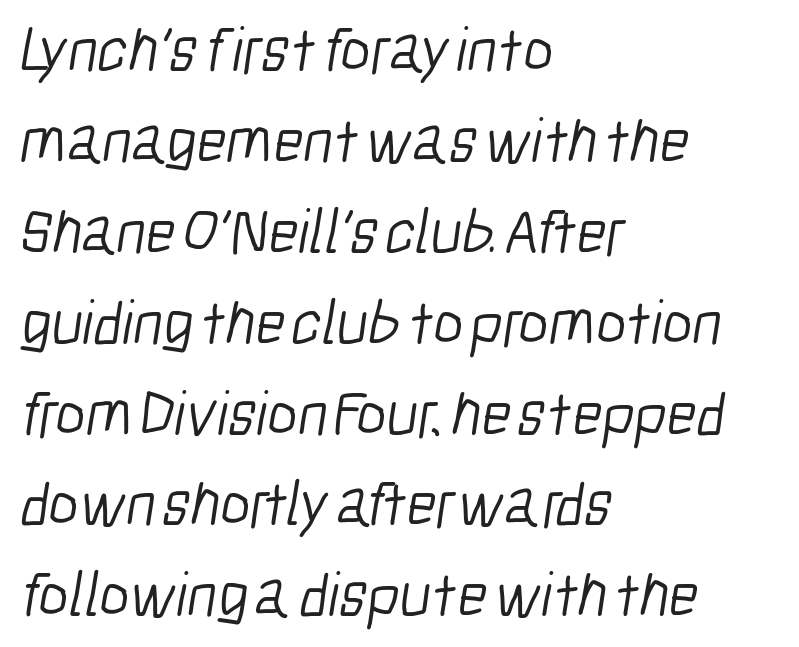
Varying glyph widths throughout — classic text-font behaviour. Does the leading feel generous? No, just average. The typeface chosen for these lines omits serifs. Each line starts at the same left margin while the right side varies.
